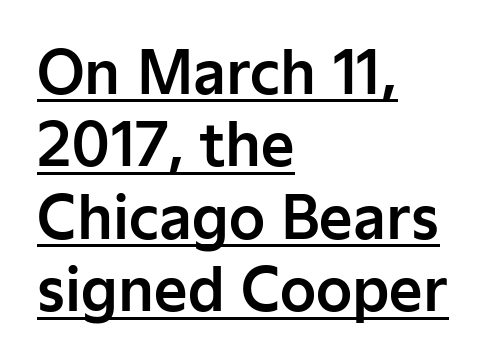
The image shows 58 px sans-serif type, upright; set left-aligned, normal line spacing (1.25x), normal letter spacing, underlined; low stroke contrast and a medium x-height.
